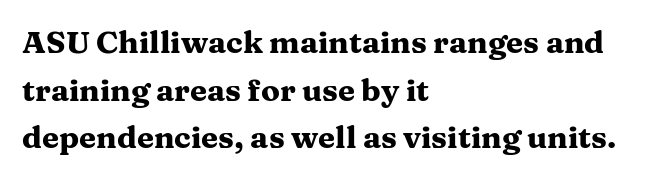
Only glyphs here, with clear space below each row. Interline gaps are of average width in this sample. Spacing verdict: proportional, widths tailored to each character. The type is set solid horizontally, with unmodified tracking.
